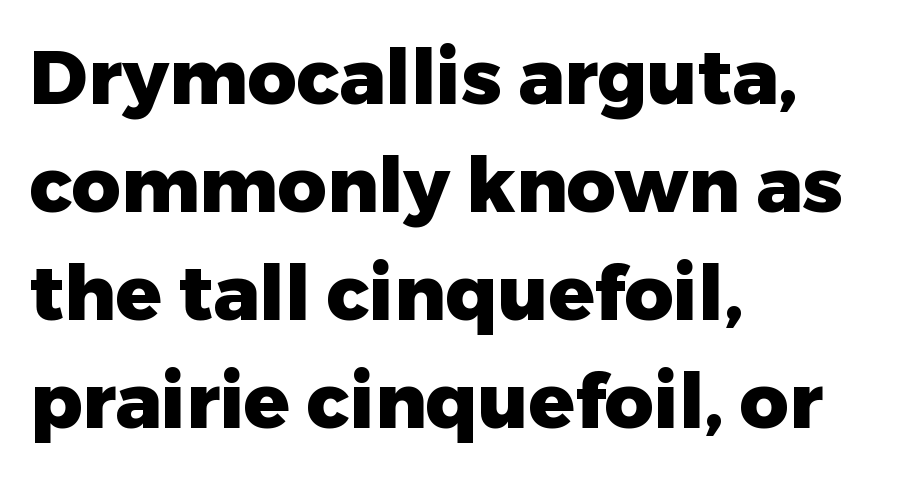
Interline gaps are of average width in this sample. Every row of glyphs begins at an identical x-position on the left. Proportional: the letters do not fall into vertical columns. No word sits above an underline. Compared with an ordinary text face, these strokes are far heavier — a full bold. Serifs: no, the terminals of the letterforms are clean.
